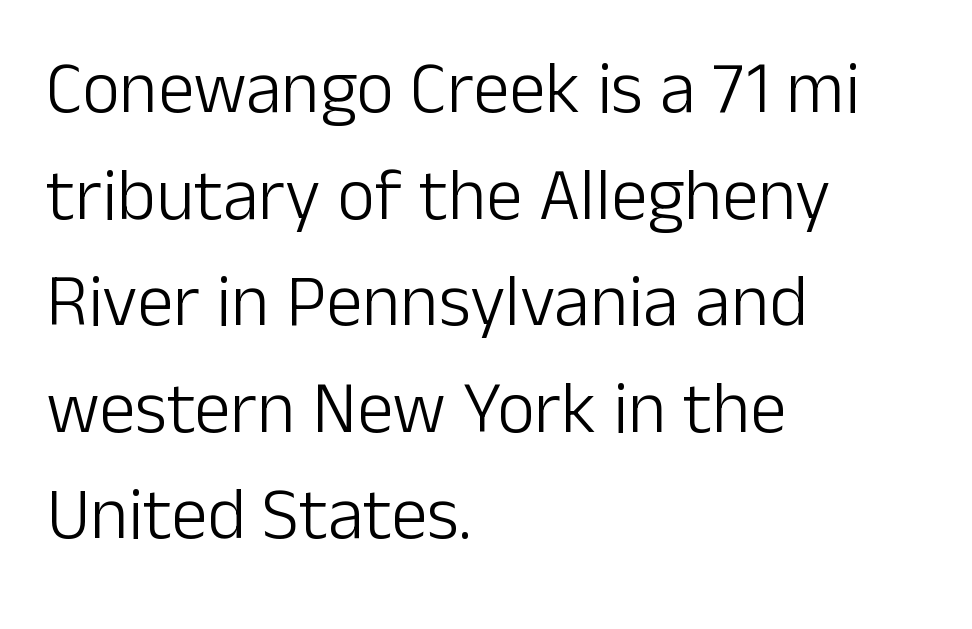
Q: Is the text bold? A: No.
Q: Is the text italic (slanted)? A: No, it is upright.
Q: Is the typeface a serif or a sans-serif typeface? A: Sans-serif.
Q: Is the text underlined? A: No.
Q: How is the paragraph aligned? A: Left-aligned.
Q: Is the spacing between letters normal or unusually wide? A: Normal.
Q: Is the spacing between lines tight, normal or loose? A: Normal.
Q: Width (condensed, normal, or wide)? A: Normal.
Q: Stroke contrast? A: Low.
Q: x-height? A: Medium.
Q: Monospaced? A: No.
